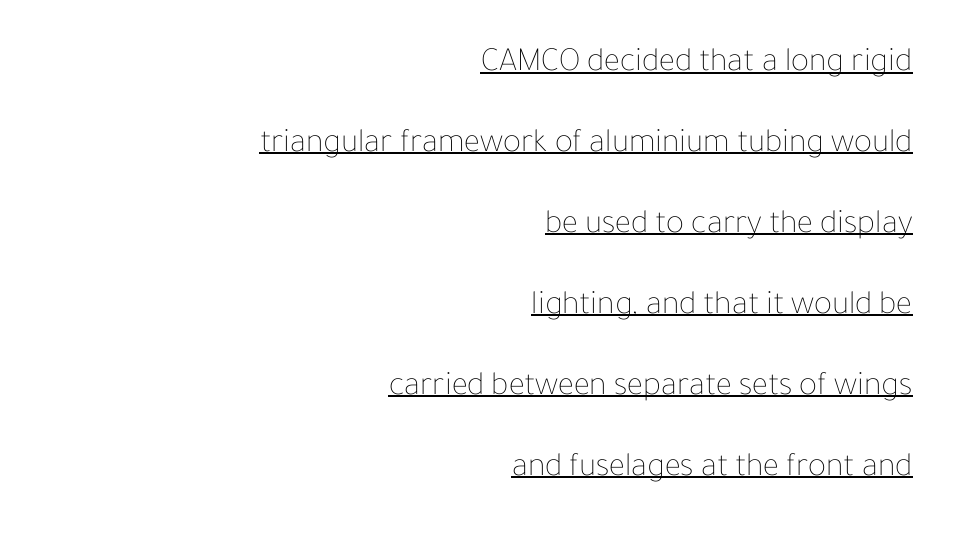
The image shows 34 px thin type, upright; set right-aligned, loose line spacing (2.38x), normal letter spacing, underlined; low stroke contrast and a medium x-height.
